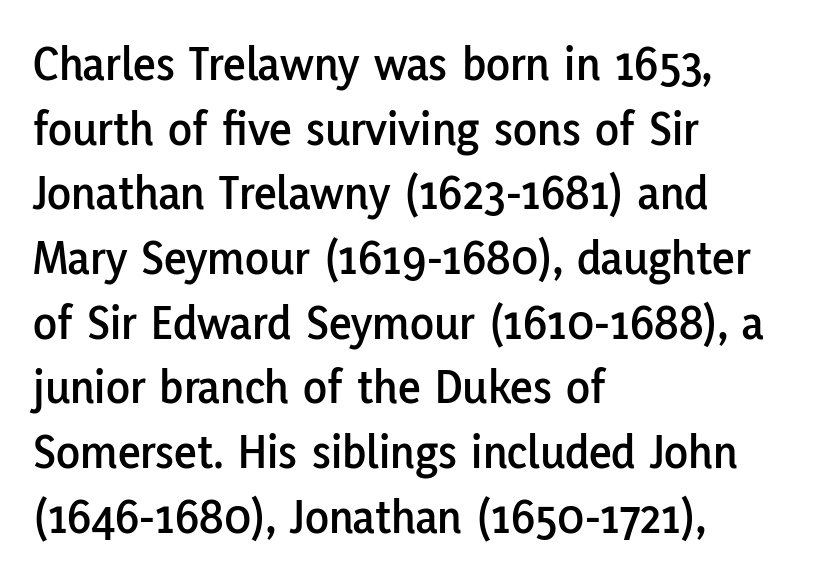
{"serif": "no", "italic": "no", "width": "normal", "stroke_contrast": "low", "x_height": "medium", "monospaced": "no", "underline": "no", "align": "left", "line_spacing": "normal", "line_spacing_ratio": 1.32, "letter_spacing": "normal", "letter_spacing_em": 0.0, "glyph_px": 49}
